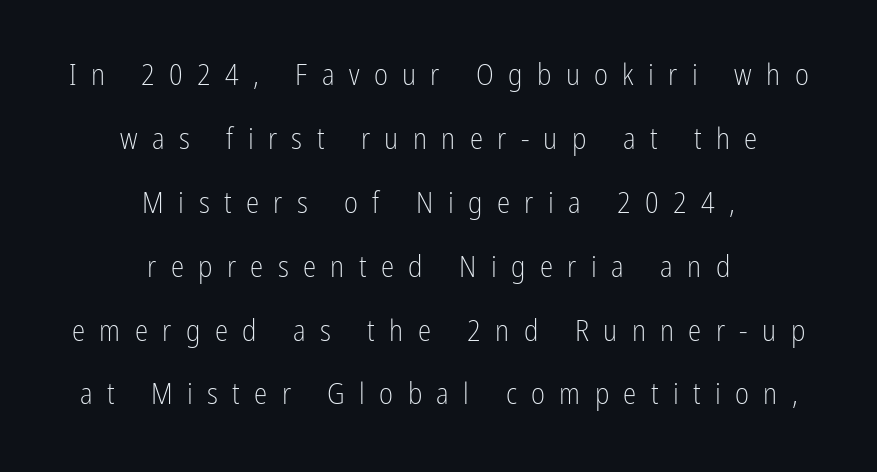
The image shows 30 px light, condensed sans-serif type, upright; set centered, loose line spacing (2.13x), unusually wide letter spacing (+0.48 em), not underlined; low stroke contrast and a medium x-height.
